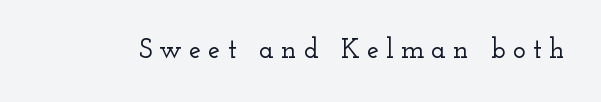
Words appear elongated and porous because spacing is wide. Italic: no, the glyphs are upright roman. Check the space under the baseline: it is left empty.
